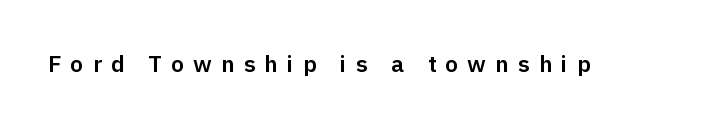
{"italic": "no", "underline": "no", "letter_spacing": "wide", "letter_spacing_em": 0.4, "glyph_px": 23}
